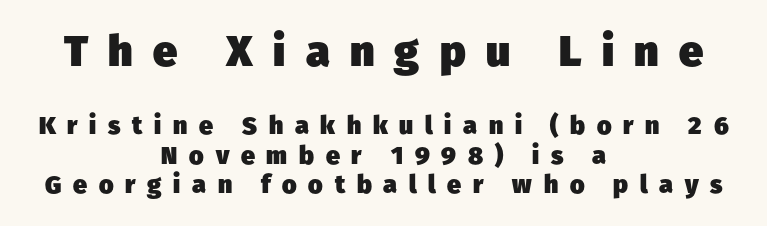
Q: Is the text bold? A: Yes.
Q: Is the typeface a serif or a sans-serif typeface? A: Sans-serif.
Q: Is the text underlined? A: No.
Q: How is the paragraph aligned? A: Centered.
Q: Is the spacing between letters normal or unusually wide? A: Unusually wide.
Q: Which block of text is set in a larger size, the first (top) or the second (bottom)? A: The first (top) one.
Q: Width (condensed, normal, or wide)? A: Normal.
Q: Stroke contrast? A: Low.
Q: x-height? A: Medium.
Q: Monospaced? A: No.
